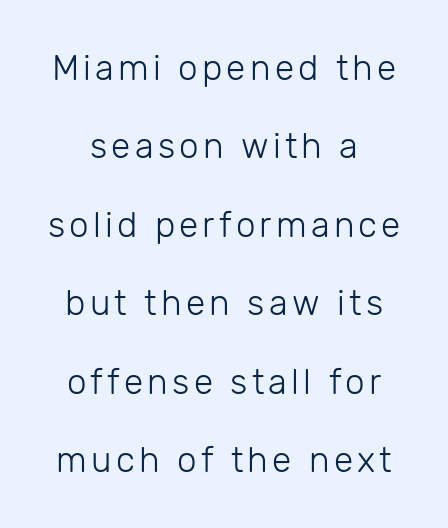
It's the straight-up-and-down kind of type. The rendering uses natural spacing where letterforms have individual widths. The zone under the glyphs is completely vacant. Stroke terminals: plain, sans-serif. Loosely led — the rows are spread out.
